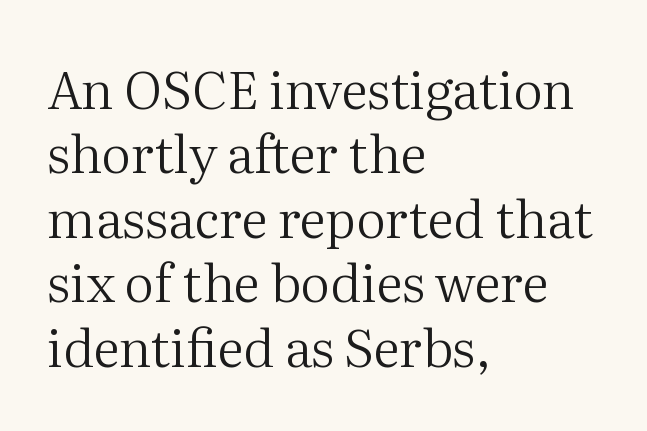
The image shows 52 px regular-weight serif type, upright; set left-aligned, line spacing 1.24x, normal letter spacing, not underlined; medium stroke contrast and a medium x-height.
